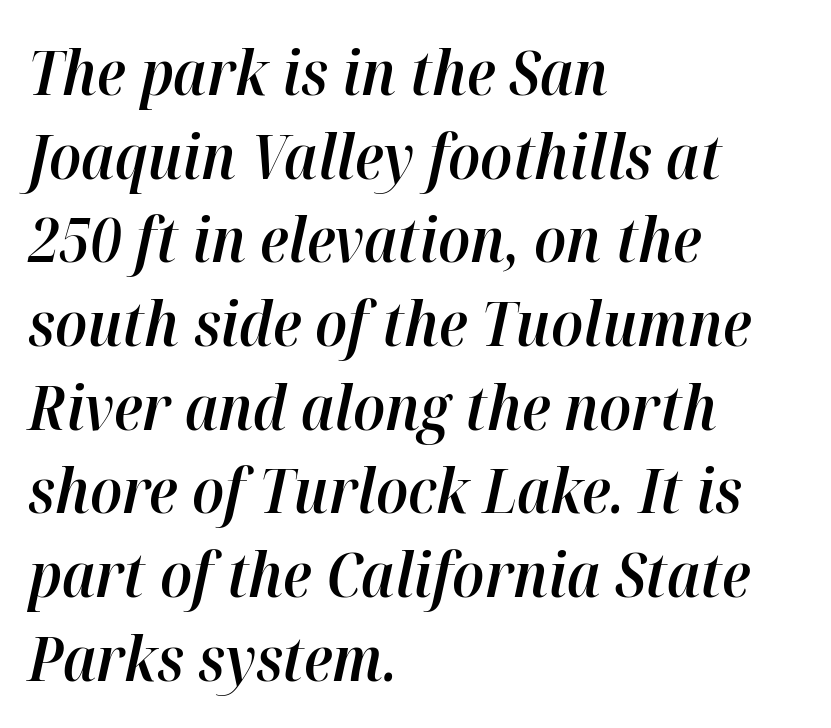
Underlining? Definitely not there. The paragraph has a hard left edge and a soft right edge. Students, observe: this is what conventionally led text looks like. A fair bit of extra ink — the face is semibold, not bold.
